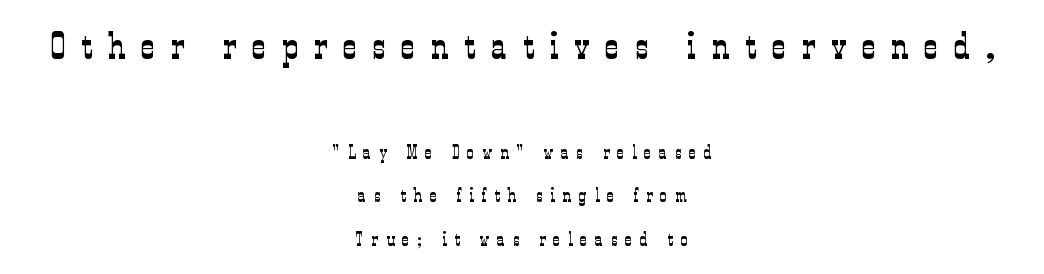
{"serif": "yes", "italic": "no", "bold": "no", "weight": "light", "width": "condensed", "stroke_contrast": "low", "x_height": "medium", "monospaced": "no", "underline": "no", "align": "center", "line_spacing": "loose", "line_spacing_ratio": 2.3, "letter_spacing": "wide", "letter_spacing_em": 0.42, "larger_block": "first", "size_ratio": 2.0, "glyph_px": 38}
